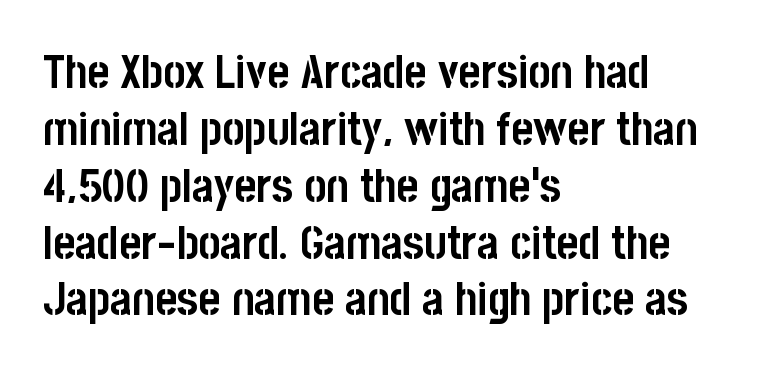
The image shows 47 px semibold, condensed sans-serif type, upright; set left-aligned, line spacing 1.21x, normal letter spacing, not underlined; low stroke contrast and a large x-height.
